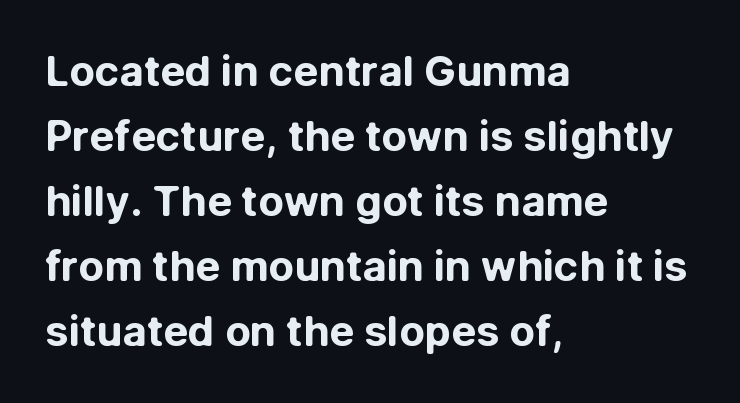
The face used here is proportionally spaced, like ordinary book or web type. In terms of weight, the rendering is a true, heavy bold. This is roman type, the default non-slanted kind. If you measured baseline to baseline, you'd find a middling distance.
